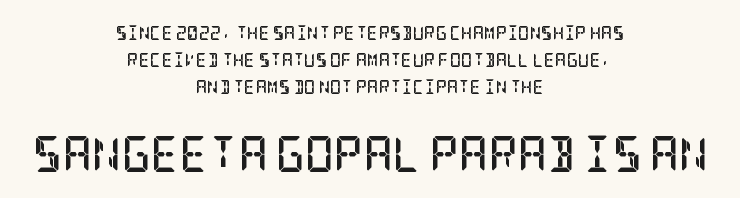
{"serif": "yes", "italic": "no", "bold": "yes", "weight": "semibold", "width": "condensed", "stroke_contrast": "low", "x_height": "large", "underline": "no", "align": "center", "line_spacing": "loose", "line_spacing_ratio": 1.93, "letter_spacing": "normal", "letter_spacing_em": 0.0, "larger_block": "second", "size_ratio": 2.57, "glyph_px": 36}
